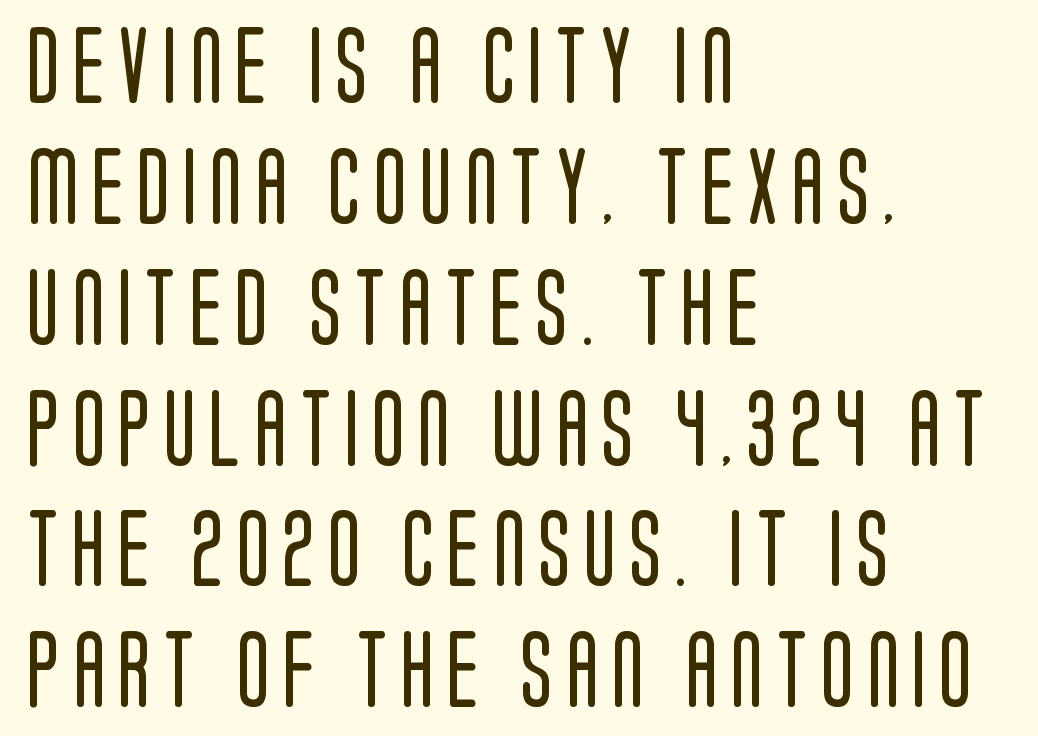
The image shows 76 px regular-weight, condensed sans-serif type, upright; set left-aligned, normal line spacing (1.59x), not underlined; low stroke contrast and a large x-height.
